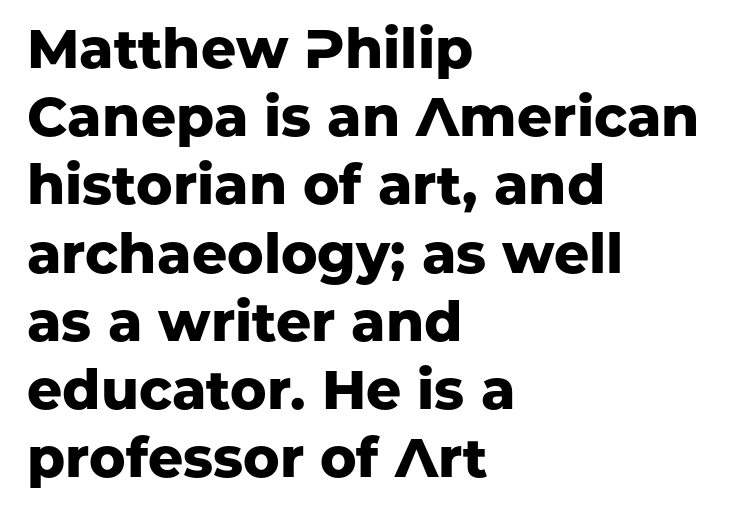
{"serif": "no", "italic": "no", "bold": "yes", "weight": "heavy", "width": "normal", "stroke_contrast": "low", "x_height": "medium", "monospaced": "no", "underline": "no", "align": "left", "line_spacing_ratio": 1.24, "letter_spacing": "normal", "letter_spacing_em": 0.0, "glyph_px": 55}
